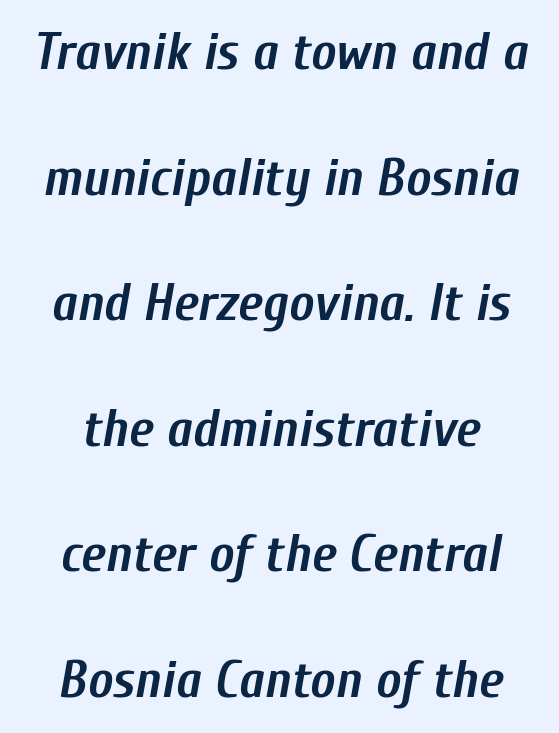
{"italic": "yes", "lean": "right", "slant_degrees": 10, "bold": "yes", "weight": "semibold", "width": "condensed", "stroke_contrast": "low", "x_height": "medium", "monospaced": "no", "underline": "no", "line_spacing": "loose", "line_spacing_ratio": 2.37, "letter_spacing": "normal", "letter_spacing_em": 0.0, "glyph_px": 53}
